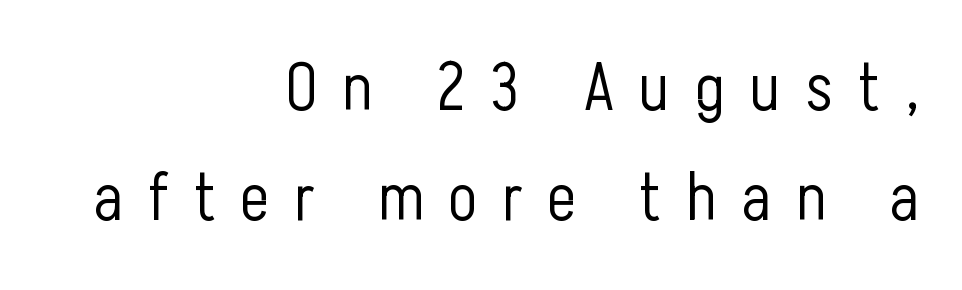
{"serif": "no", "italic": "no", "bold": "no", "weight": "light", "width": "condensed", "stroke_contrast": "low", "x_height": "medium", "monospaced": "no", "underline": "no", "align": "right", "line_spacing": "normal", "line_spacing_ratio": 1.64, "letter_spacing": "wide", "letter_spacing_em": 0.38, "glyph_px": 67}
